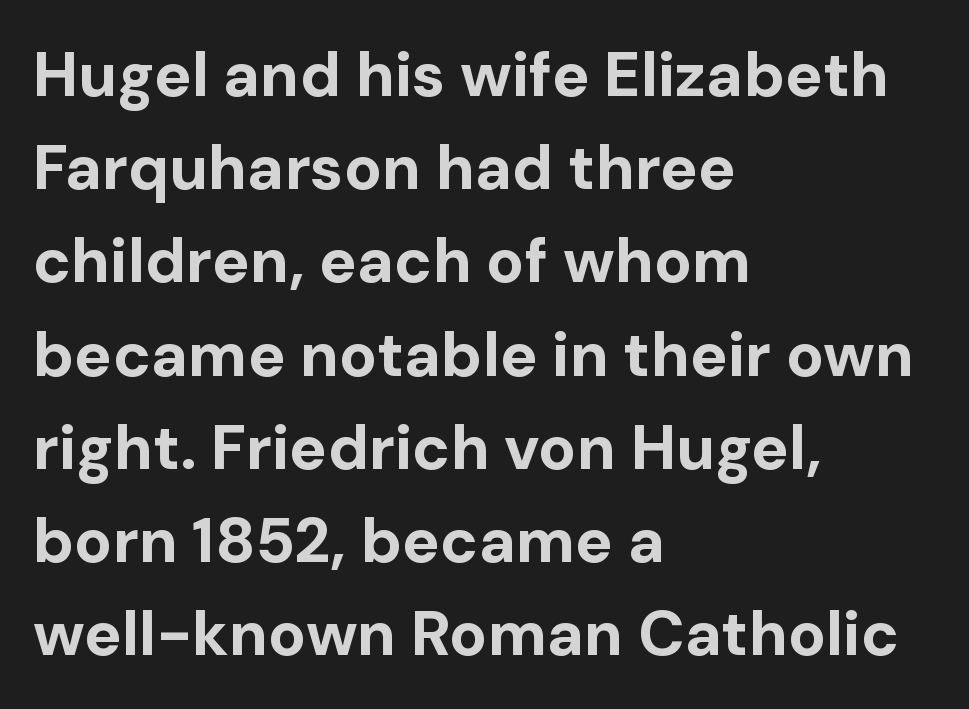
{"serif": "no", "italic": "no", "bold": "yes", "weight": "bold", "width": "normal", "stroke_contrast": "low", "x_height": "medium", "monospaced": "no", "underline": "no", "align": "left", "line_spacing": "normal", "line_spacing_ratio": 1.48, "letter_spacing": "normal", "letter_spacing_em": 0.0, "glyph_px": 63}
